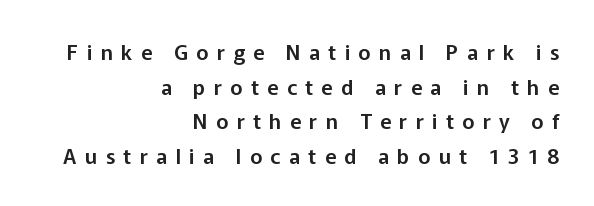
Decoration check: the copy has no underline. Short note: letters widely spaced. The typography opts for an upright posture over an oblique one. Typeset ragged left — the right edge is the straight one. The passage shown stacks its lines at a standard gap.
